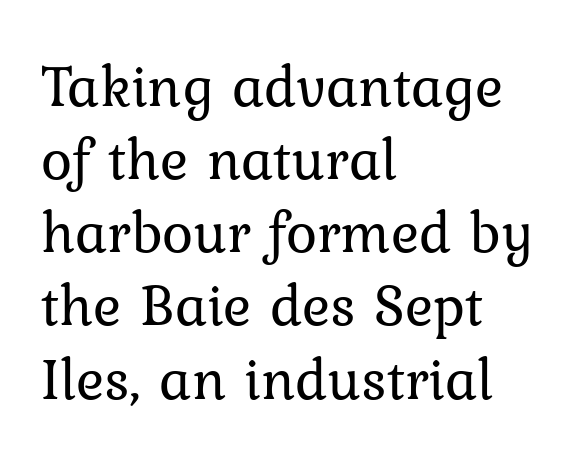
Letters rest on an invisible, unmarked baseline. The font family rendered here belongs to the serif group. These lines are rendered in a variable-pitch font. Compared with a typical body face, this is equally light or lighter still. The gaps between neighbouring characters are ordinary and unremarkable.
